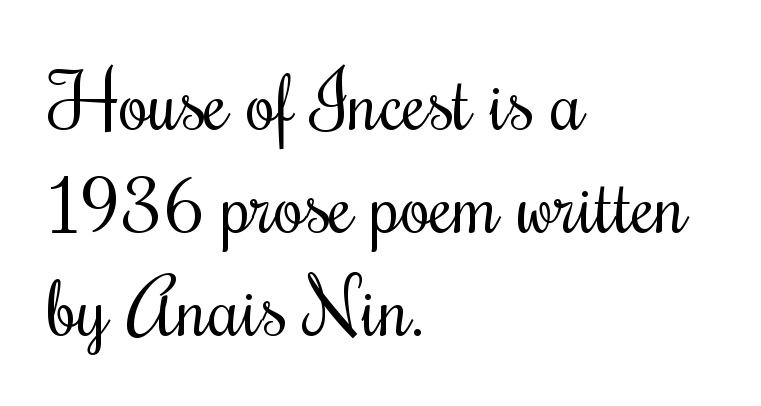
How would I describe the line gaps? Plain and ordinary. Looks like regular typesetting: each glyph gets only the width it needs. No heavy texture on the line: the type isn't bold. Bare-footed words on every line. The face used here is rendered with its standard letterfit.
